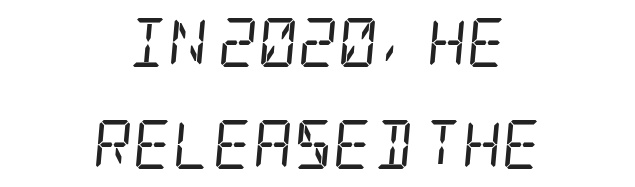
The image shows 49 px regular-weight, condensed serif type, italic (leaning right); set centered, loose line spacing (2.08x), normal letter spacing, not underlined; low stroke contrast and a large x-height.
